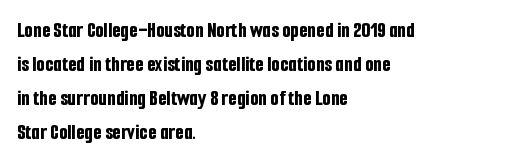
The lettering holds an erect, upright posture throughout. No word sits above an underline. Thick stems and heavy bowls — unmistakably bold. How are the letters spaced? Ordinarily, with no added tracking. Line beginnings align vertically; line endings do not.
